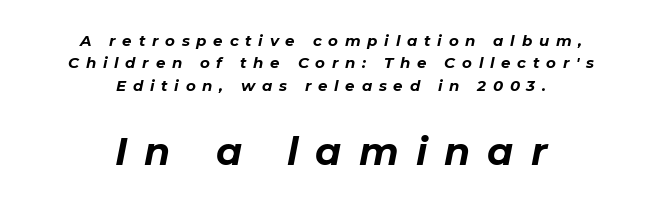
Q: Is the text bold? A: Yes.
Q: Is the text italic (slanted)? A: Yes, it leans right by about 11 degrees.
Q: Is the text underlined? A: No.
Q: How is the paragraph aligned? A: Centered.
Q: Is the spacing between letters normal or unusually wide? A: Unusually wide.
Q: Is the spacing between lines tight, normal or loose? A: Normal.
Q: Which block of text is set in a larger size, the first (top) or the second (bottom)? A: The second (bottom) one.
Q: Width (condensed, normal, or wide)? A: Normal.
Q: Stroke contrast? A: Low.
Q: x-height? A: Medium.
Q: Monospaced? A: No.
